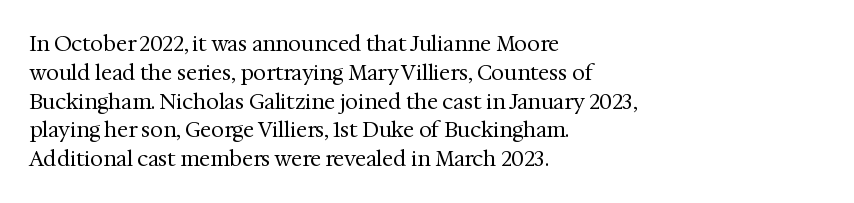
The image shows 21 px text type, upright; set left-aligned, normal line spacing (1.37x), normal letter spacing, not underlined.
